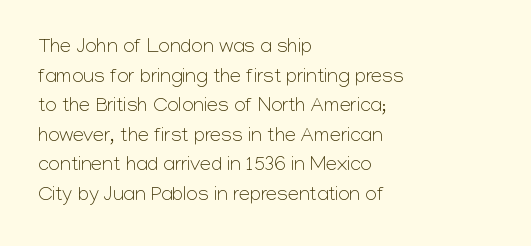
Compared with a typical body face, this is equally light or lighter still. The line texture is even and compact thanks to regular tracking. The space directly below the letters is spotless. Nope, not italic — everything's standing straight.
